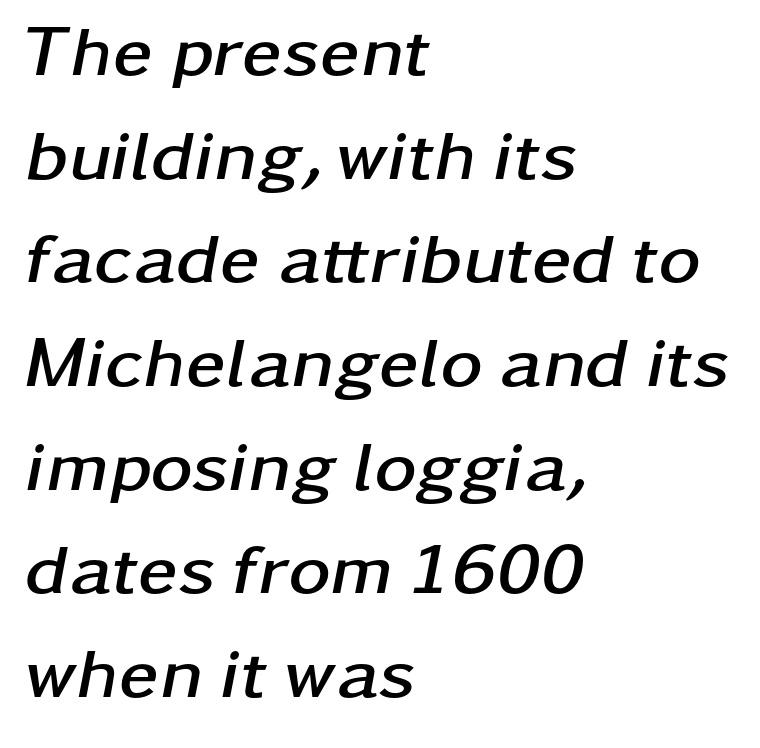
A typesetter would mark this as italic. The typesetter chose a ragged-right arrangement here. The gap between lines stays unmarked. Think of a printed novel: that variable character pitch is what you see here.
